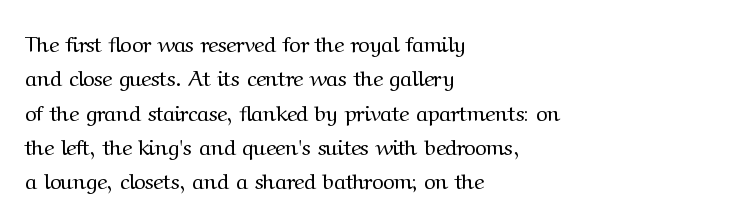
The image shows 22 px text type, upright; set left-aligned, normal line spacing (1.56x), normal letter spacing, not underlined.
